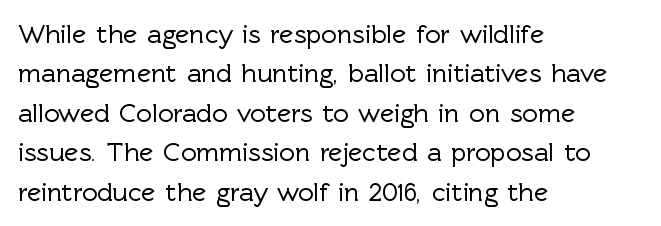
{"italic": "no", "underline": "no", "align": "left", "line_spacing": "normal", "line_spacing_ratio": 1.46, "letter_spacing": "normal", "letter_spacing_em": 0.0, "glyph_px": 27}
